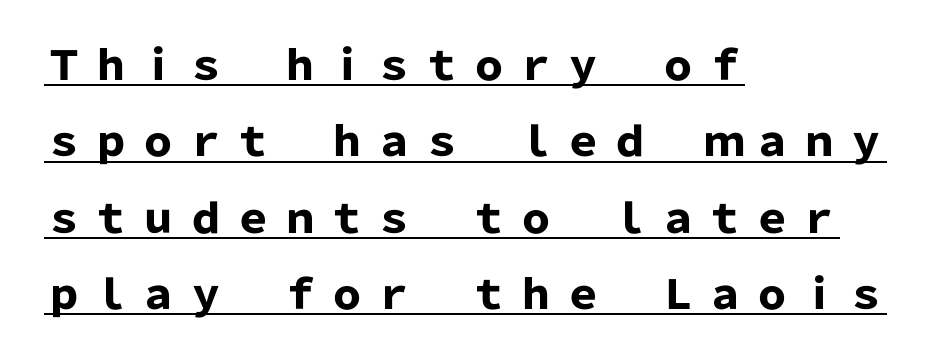
No feet cap the strokes, marking this as sans-serif type. This rendering uses left alignment, leaving the right contour irregular. The letters advance in unequal steps, a hallmark of proportional type. Vertically, the passage feels expansive, rows floating well apart. Check the space under the baseline: a stroke is drawn there. Italic? Not at all — the glyphs are vertical.
